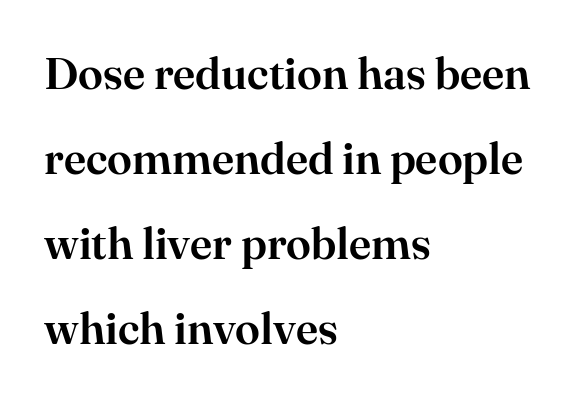
Q: Is the text italic (slanted)? A: No, it is upright.
Q: Is the typeface a serif or a sans-serif typeface? A: Serif.
Q: Is the text underlined? A: No.
Q: How is the paragraph aligned? A: Left-aligned.
Q: Is the spacing between letters normal or unusually wide? A: Normal.
Q: Width (condensed, normal, or wide)? A: Normal.
Q: Stroke contrast? A: High.
Q: x-height? A: Small.
Q: Monospaced? A: No.
